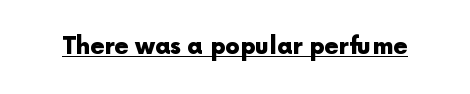
The image shows 23 px bold type, upright; set normal letter spacing, underlined.
